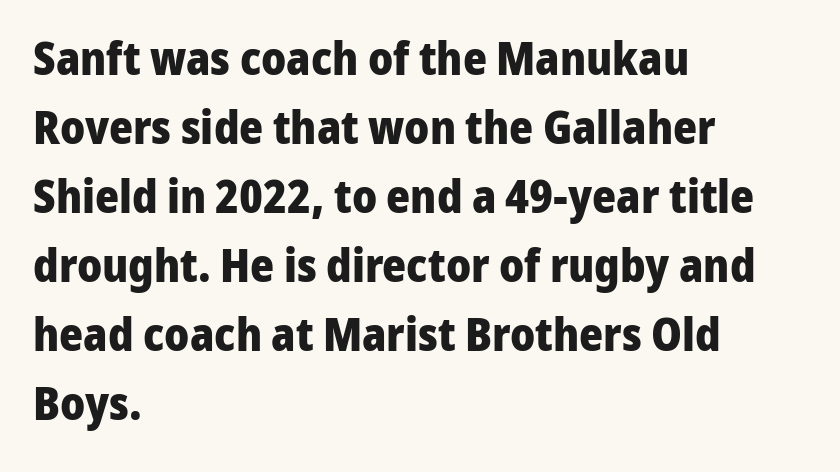
Each word holds together tightly as a unit, with standard inter-letter gaps. This sample has the flowing, uneven cadence of proportional lettering. Every row of glyphs begins at an identical x-position on the left. This is the regular roman posture of the typeface.
